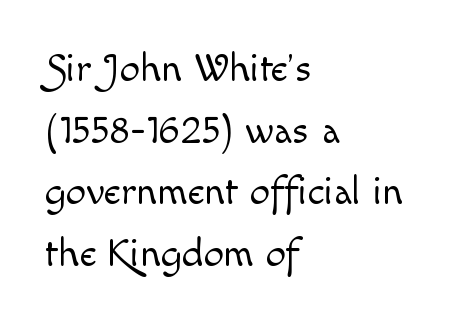
The image shows 40 px light type, upright; set left-aligned, normal line spacing (1.54x), normal letter spacing, not underlined; a small x-height.
